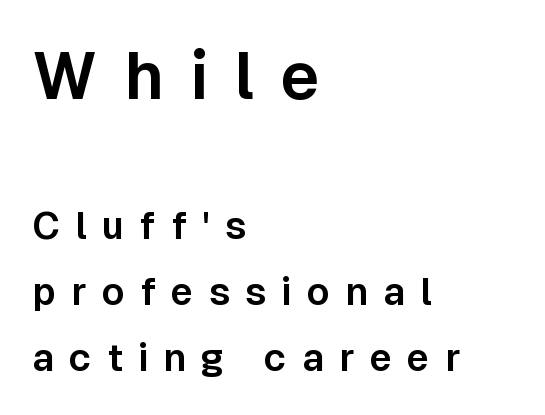
{"serif": "no", "italic": "no", "width": "normal", "stroke_contrast": "low", "x_height": "medium", "monospaced": "no", "underline": "no", "align": "left", "line_spacing_ratio": 1.74, "letter_spacing": "wide", "letter_spacing_em": 0.4, "larger_block": "first", "size_ratio": 1.74, "glyph_px": 66}
